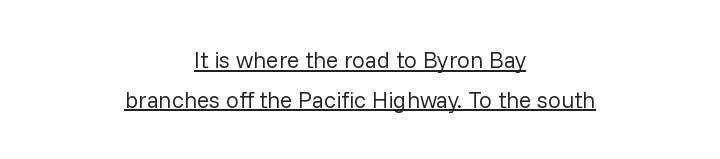
Counters stay open thanks to moderate or lighter strokes. How are the letters spaced? Ordinarily, with no added tracking. Somebody hit Ctrl+U on this one — the words are underlined. No italicization has been applied; the sample stays upright.
